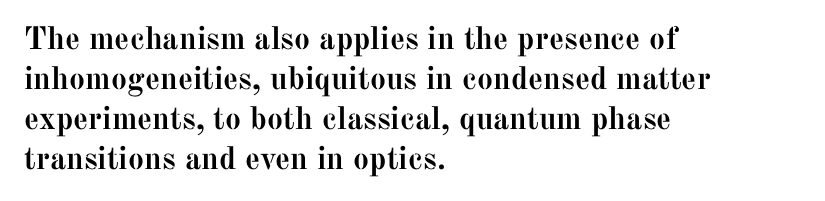
Pretty heavy lettering here — definitely bold. The face used here is rendered with its standard letterfit. No italicization has been applied; the sample stays upright. Is this a sans? No — the strokes have serifs. Character widths vary here, with narrow letters taking less room than wide ones.
